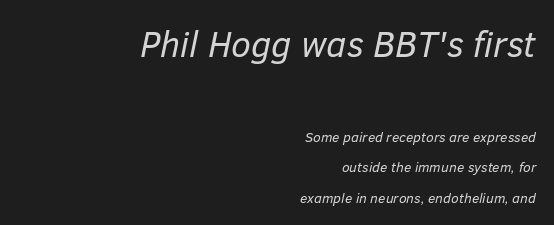
{"italic": "yes", "lean": "right", "slant_degrees": 12, "bold": "no", "weight": "regular", "width": "normal", "stroke_contrast": "low", "x_height": "medium", "monospaced": "no", "underline": "no", "align": "right", "line_spacing": "loose", "line_spacing_ratio": 2.19, "letter_spacing": "normal", "letter_spacing_em": 0.0, "larger_block": "first", "size_ratio": 2.57, "glyph_px": 36}
